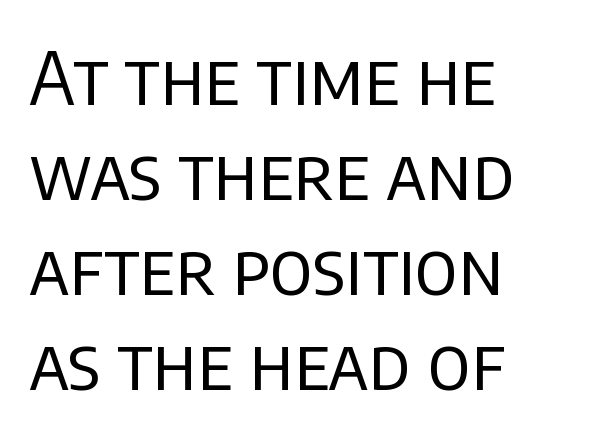
Q: Is the text bold? A: No.
Q: Is the text italic (slanted)? A: No, it is upright.
Q: Is the typeface a serif or a sans-serif typeface? A: Sans-serif.
Q: Is the text underlined? A: No.
Q: How is the paragraph aligned? A: Left-aligned.
Q: Is the spacing between letters normal or unusually wide? A: Normal.
Q: Is the spacing between lines tight, normal or loose? A: Normal.
Q: Width (condensed, normal, or wide)? A: Normal.
Q: Stroke contrast? A: Low.
Q: x-height? A: Large.
Q: Monospaced? A: No.
